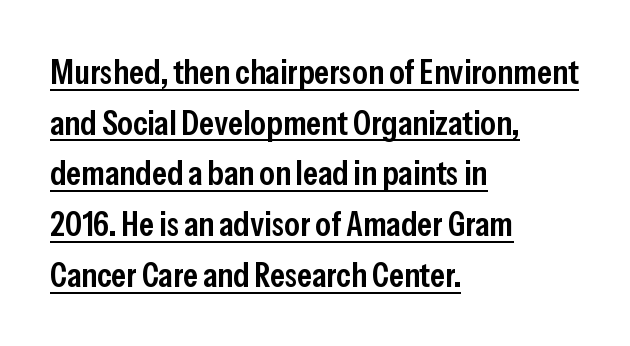
The image shows 35 px semibold, condensed sans-serif type, upright; set left-aligned, normal line spacing (1.45x), normal letter spacing, underlined; low stroke contrast and a medium x-height.
